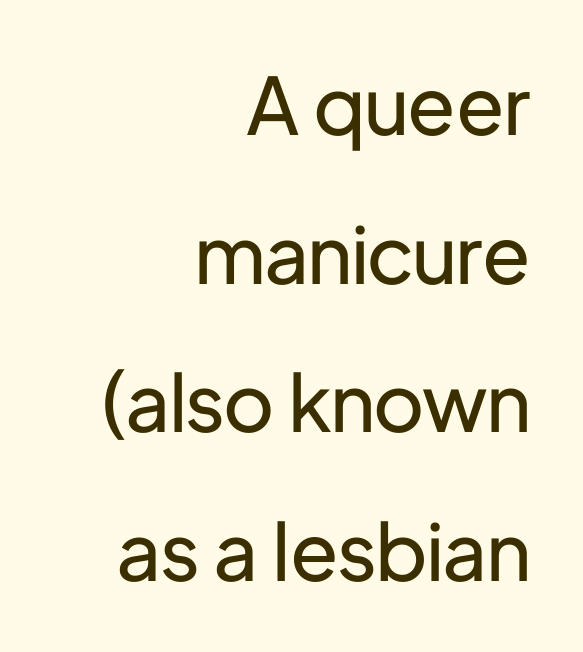
The image shows 79 px regular-weight sans-serif type, upright; set right-aligned, line spacing 1.88x, normal letter spacing, not underlined; low stroke contrast and a medium x-height.
